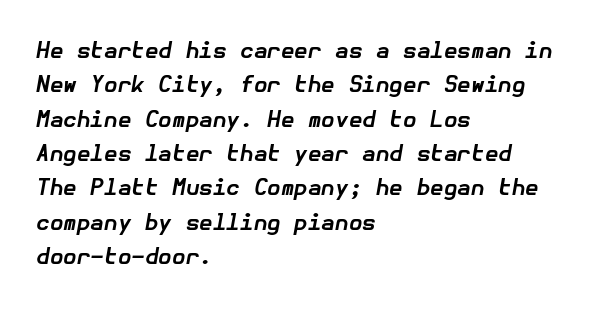
{"italic": "yes", "lean": "right", "slant_degrees": 10, "bold": "yes", "underline": "no", "align": "left", "line_spacing": "normal", "line_spacing_ratio": 1.56, "letter_spacing": "normal", "letter_spacing_em": 0.0, "glyph_px": 22}
